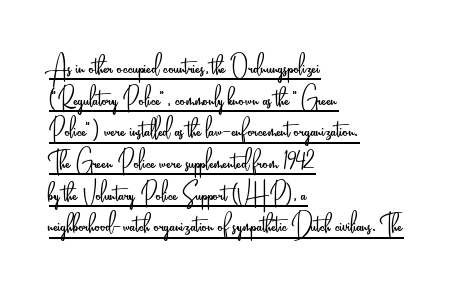
This sample trades vertical openness for compactness between lines. You can see a thin bar hugging the bottom of the glyphs. To sum up the face: it is a sans, with no serifs. The font sits on the lighter half of the weight spectrum, regular included. Alignment: flush left. Proportional: the letters do not fall into vertical columns.
